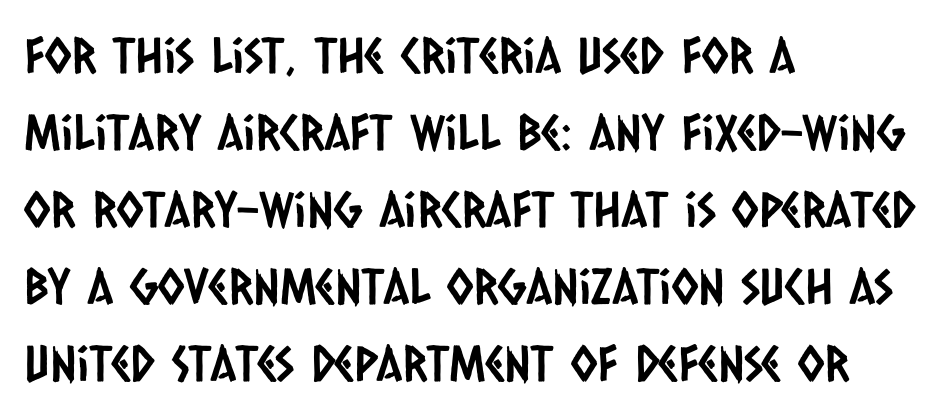
The image shows 49 px condensed sans-serif type; set left-aligned, normal line spacing (1.57x), normal letter spacing, not underlined; low stroke contrast and a large x-height.
